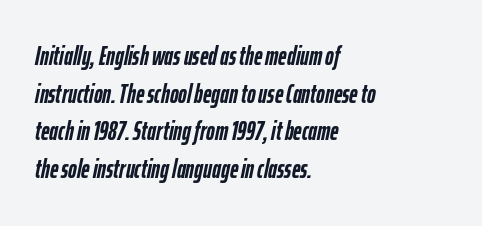
Q: Is the text bold? A: Yes.
Q: Is the text italic (slanted)? A: Yes, it leans right by about 12 degrees.
Q: Is the text underlined? A: No.
Q: How is the paragraph aligned? A: Left-aligned.
Q: Is the spacing between letters normal or unusually wide? A: Normal.
Q: Is the spacing between lines tight, normal or loose? A: Normal.
